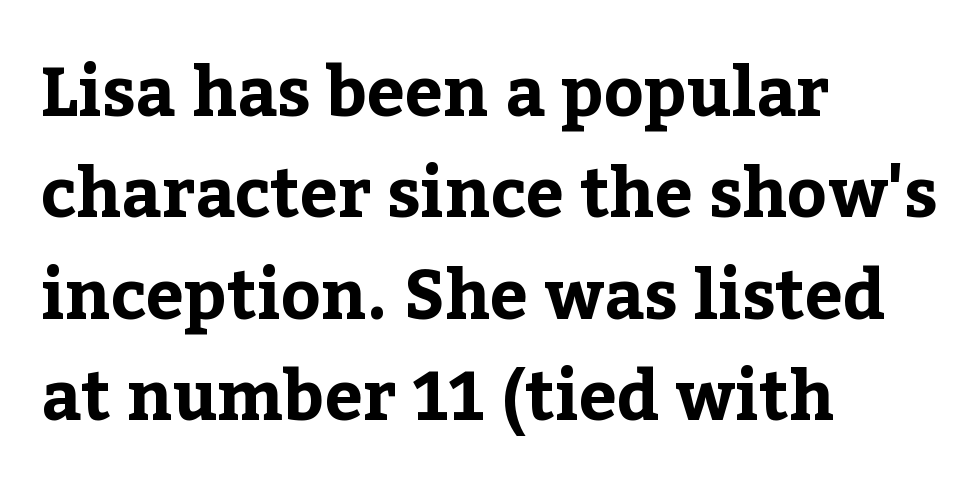
Q: Is the text bold? A: Yes.
Q: Is the text italic (slanted)? A: No, it is upright.
Q: Is the typeface a serif or a sans-serif typeface? A: Serif.
Q: Is the text underlined? A: No.
Q: How is the paragraph aligned? A: Left-aligned.
Q: Is the spacing between letters normal or unusually wide? A: Normal.
Q: Is the spacing between lines tight, normal or loose? A: Normal.
Q: Width (condensed, normal, or wide)? A: Normal.
Q: Stroke contrast? A: Low.
Q: x-height? A: Medium.
Q: Monospaced? A: No.
